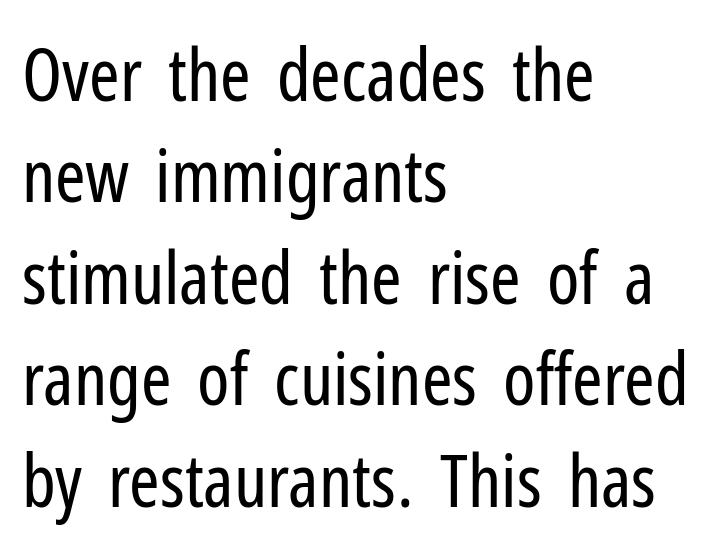
Unbolded letterforms with no extra heft. The typeface chosen for these lines omits serifs. The passage shown is typed in a proportional face where columns would drift. Characters follow at the spacing the type designer built in.
